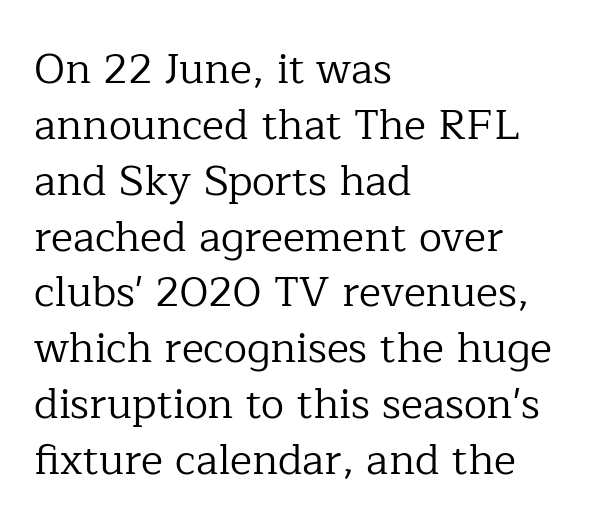
Q: Is the text bold? A: No.
Q: Is the text italic (slanted)? A: No, it is upright.
Q: Is the typeface a serif or a sans-serif typeface? A: Serif.
Q: Is the text underlined? A: No.
Q: How is the paragraph aligned? A: Left-aligned.
Q: Is the spacing between letters normal or unusually wide? A: Normal.
Q: Is the spacing between lines tight, normal or loose? A: Normal.
Q: Width (condensed, normal, or wide)? A: Normal.
Q: Stroke contrast? A: Low.
Q: x-height? A: Medium.
Q: Monospaced? A: No.
